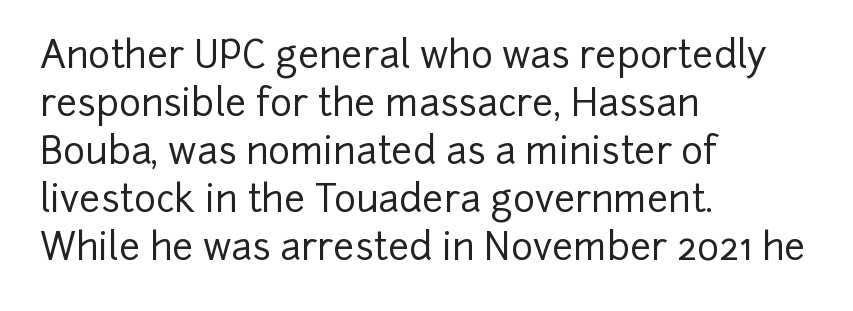
The image shows 37 px sans-serif type, upright; set left-aligned, normal line spacing (1.3x), normal letter spacing, not underlined; low stroke contrast and a medium x-height.
